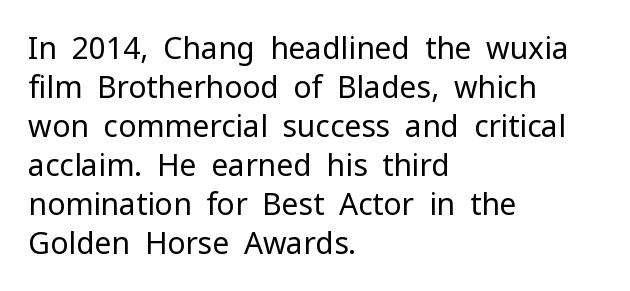
{"serif": "no", "italic": "no", "bold": "no", "weight": "regular", "width": "normal", "stroke_contrast": "low", "x_height": "medium", "monospaced": "no", "underline": "no", "align": "left", "line_spacing": "normal", "line_spacing_ratio": 1.3, "letter_spacing": "normal", "letter_spacing_em": 0.0, "glyph_px": 30}
